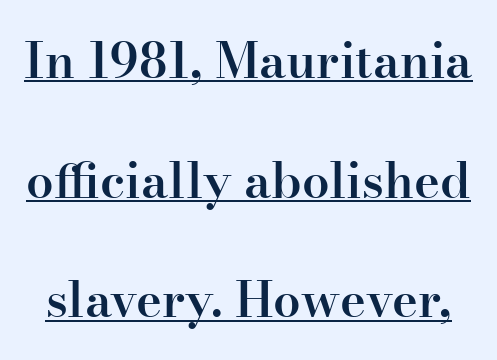
Q: Is the text bold? A: Semi-bold.
Q: Is the text italic (slanted)? A: No, it is upright.
Q: Is the typeface a serif or a sans-serif typeface? A: Serif.
Q: Is the text underlined? A: Yes.
Q: Is the spacing between letters normal or unusually wide? A: Normal.
Q: Is the spacing between lines tight, normal or loose? A: Loose.
Q: Width (condensed, normal, or wide)? A: Normal.
Q: Stroke contrast? A: High.
Q: x-height? A: Small.
Q: Monospaced? A: No.
